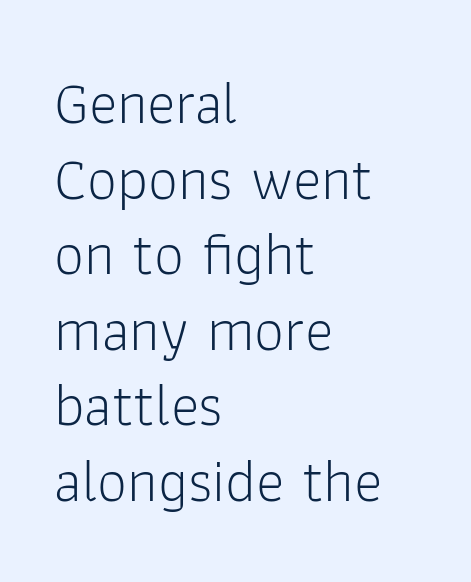
{"serif": "no", "italic": "no", "bold": "no", "weight": "light", "width": "normal", "stroke_contrast": "low", "x_height": "medium", "monospaced": "no", "underline": "no", "align": "left", "line_spacing": "normal", "line_spacing_ratio": 1.26, "letter_spacing": "normal", "letter_spacing_em": 0.0, "glyph_px": 60}
